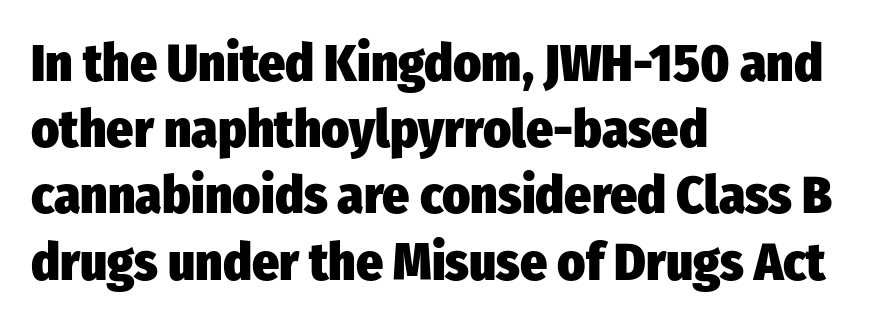
The image shows 53 px heavy, condensed sans-serif type, upright; set left-aligned, normal line spacing (1.25x), normal letter spacing, not underlined; low stroke contrast and a medium x-height.
